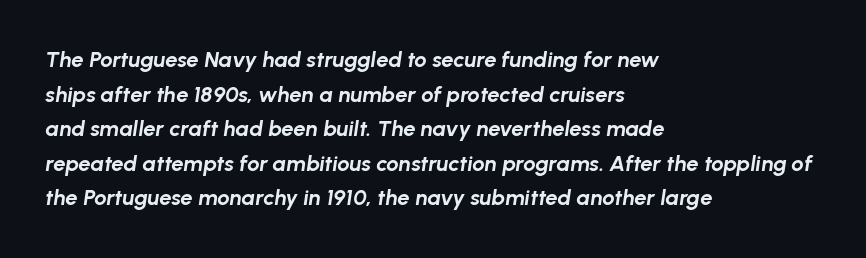
Q: Is the text bold? A: Yes.
Q: Is the text italic (slanted)? A: Yes, it leans right by about 8 degrees.
Q: Is the text underlined? A: No.
Q: How is the paragraph aligned? A: Left-aligned.
Q: Is the spacing between letters normal or unusually wide? A: Normal.
Q: Is the spacing between lines tight, normal or loose? A: Normal.
